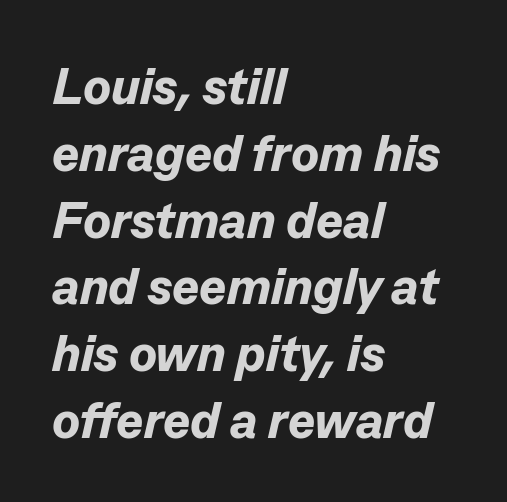
A typesetter would call this zero additional tracking. Every character sits at an angle, as italics do. A student would call this left alignment; a typographer would say flush left, rag right. The letters advance in unequal steps, a hallmark of proportional type. Evenly set lines give the paragraph a standard silhouette.
